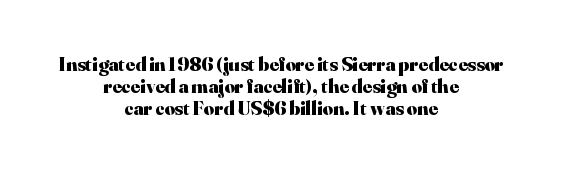
The image shows 20 px bold type, upright; set centered, tight line spacing (1.09x), normal letter spacing, not underlined.
